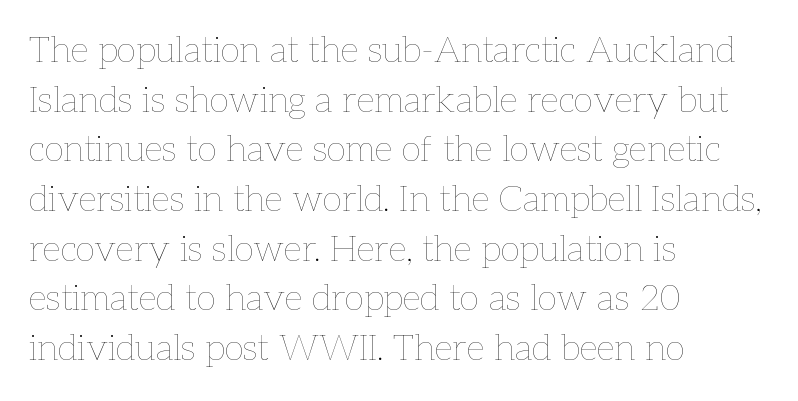
Q: Is the text bold? A: No.
Q: Is the text italic (slanted)? A: No, it is upright.
Q: Is the text underlined? A: No.
Q: How is the paragraph aligned? A: Left-aligned.
Q: Is the spacing between letters normal or unusually wide? A: Normal.
Q: Is the spacing between lines tight, normal or loose? A: Normal.
Q: Width (condensed, normal, or wide)? A: Normal.
Q: Stroke contrast? A: Low.
Q: x-height? A: Medium.
Q: Monospaced? A: No.
